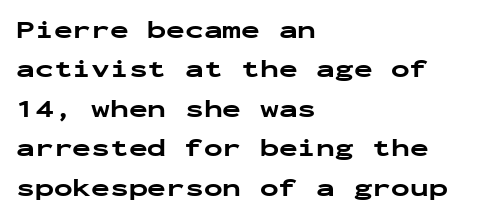
Q: Is the text bold? A: Yes.
Q: Is the text italic (slanted)? A: No, it is upright.
Q: Is the text underlined? A: No.
Q: How is the paragraph aligned? A: Left-aligned.
Q: Is the spacing between letters normal or unusually wide? A: Normal.
Q: Is the spacing between lines tight, normal or loose? A: Normal.
